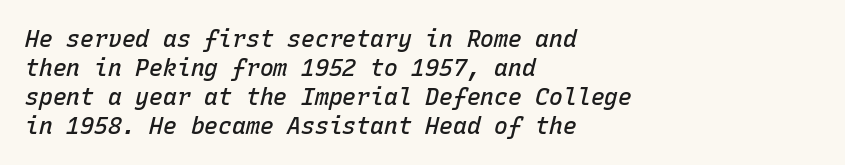
This is moderately heavy type, rendered in semibold. Letters rest on an invisible, unmarked baseline. Summary of vertical rhythm: regular, with standard interline spacing. The glyphs look as if they've been sheared to an angle.
